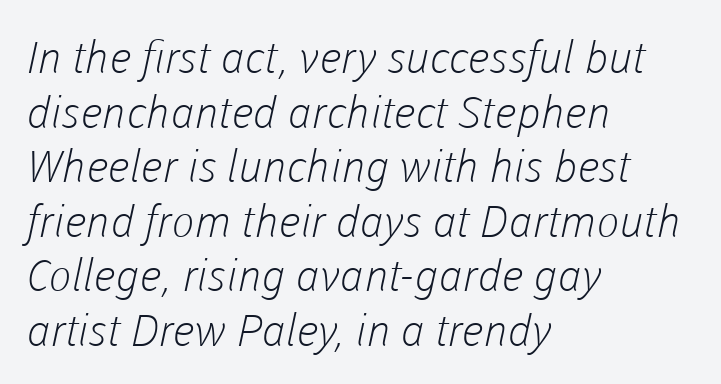
Q: Is the text bold? A: No.
Q: Is the typeface a serif or a sans-serif typeface? A: Sans-serif.
Q: Is the text underlined? A: No.
Q: How is the paragraph aligned? A: Left-aligned.
Q: Is the spacing between letters normal or unusually wide? A: Normal.
Q: Width (condensed, normal, or wide)? A: Normal.
Q: Stroke contrast? A: Low.
Q: x-height? A: Medium.
Q: Monospaced? A: No.
